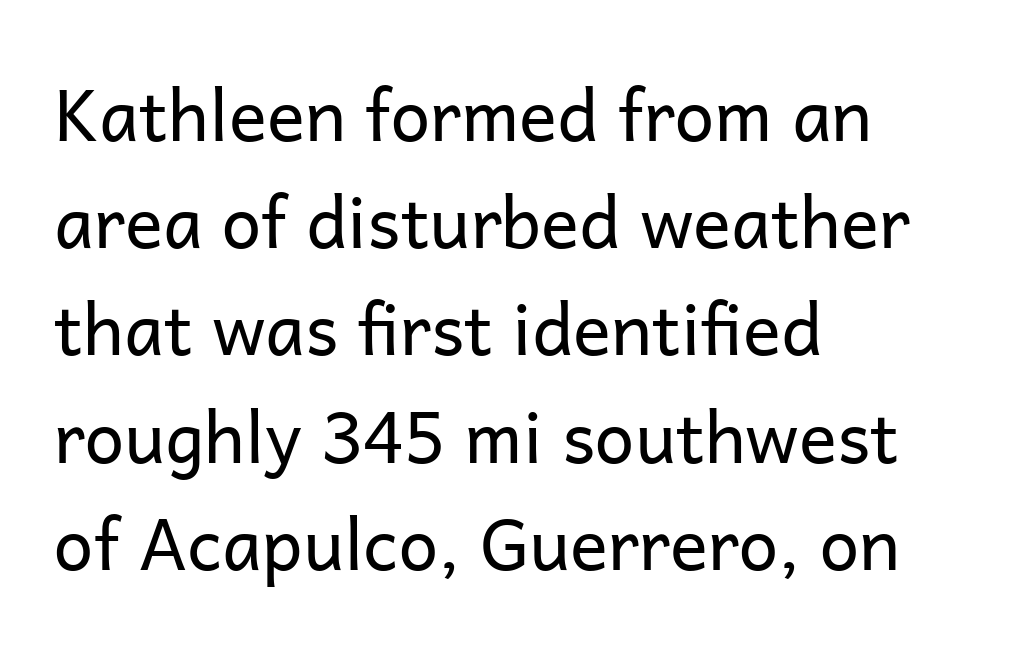
Q: Is the text bold? A: No.
Q: Is the text italic (slanted)? A: No, it is upright.
Q: Is the typeface a serif or a sans-serif typeface? A: Sans-serif.
Q: Is the text underlined? A: No.
Q: How is the paragraph aligned? A: Left-aligned.
Q: Is the spacing between letters normal or unusually wide? A: Normal.
Q: Is the spacing between lines tight, normal or loose? A: Normal.
Q: Width (condensed, normal, or wide)? A: Normal.
Q: Stroke contrast? A: Low.
Q: x-height? A: Medium.
Q: Monospaced? A: No.
